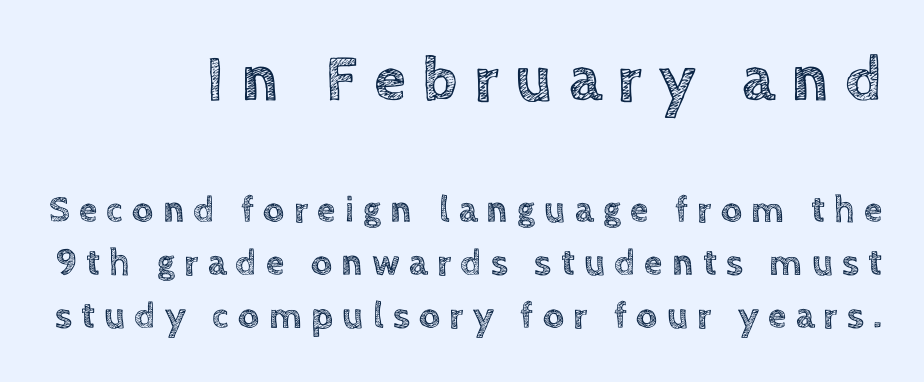
Short note: letters widely spaced. Looks like regular typesetting: each glyph gets only the width it needs. Notice how descenders clear the ascenders below comfortably — that's standard leading. Just letters on the line, the space beneath them empty. Upright lettering throughout. You get the large type first, then a drop to smaller type.
